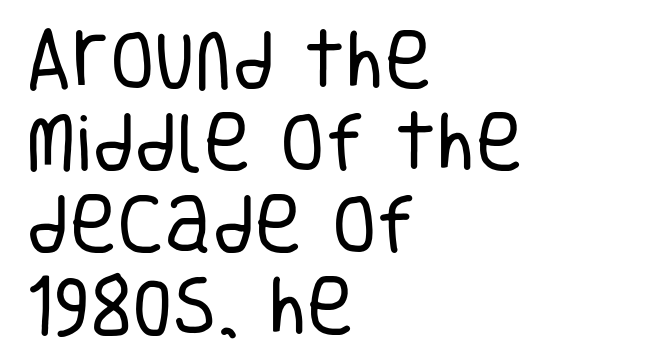
In terms of leading, this rendering sits right in the middle. Teacher's note: observe the even left margin — that is flush-left alignment. Is this a fixed-width face? No — the glyphs have proportional, varying widths. Does the type have serifs? No, each stem ends abruptly.
